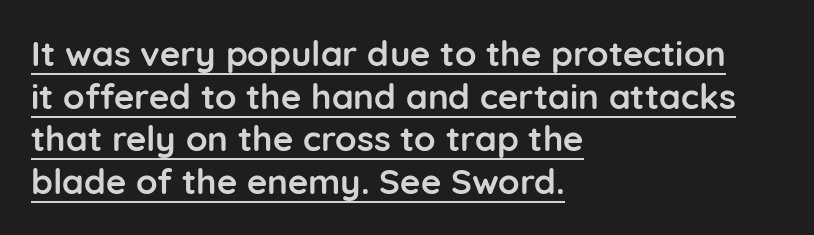
All the whitespace from short lines collects on the right. I'd call this a sans setting — the letters go barefoot. You'd pick this weight for a headline — it's a proper bold. Inter-character spacing is left at the font's built-in metrics.
